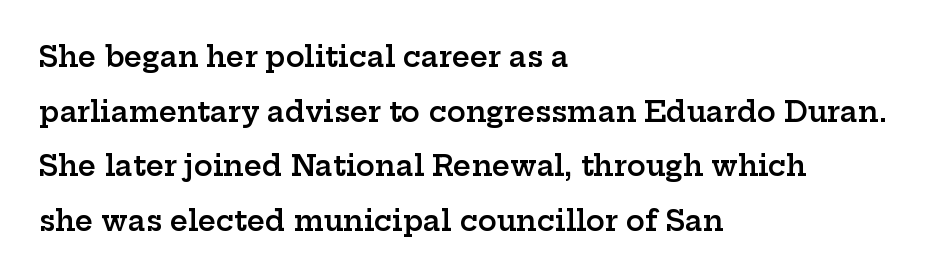
The image shows 28 px semibold, wide serif type, upright; set left-aligned, loose line spacing (1.95x), normal letter spacing, not underlined; low stroke contrast and a medium x-height.
